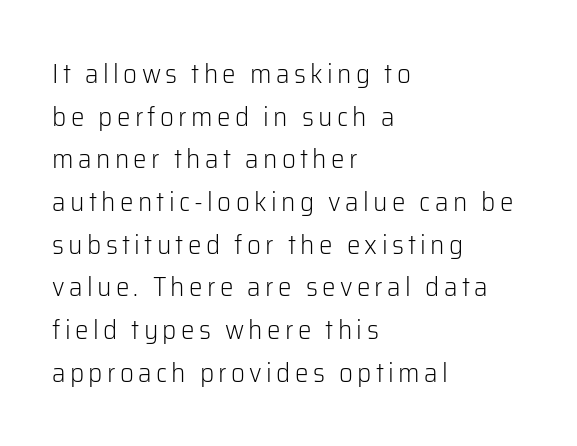
The image shows 27 px text type, upright; set left-aligned, normal line spacing (1.58x), not underlined.
